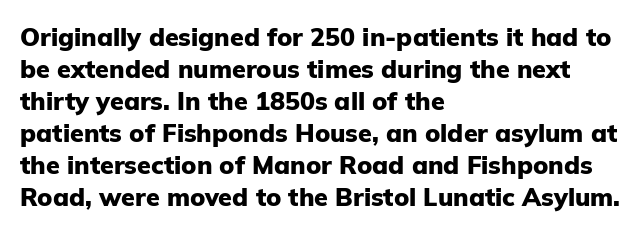
Q: Is the text bold? A: Yes.
Q: Is the text italic (slanted)? A: No, it is upright.
Q: Is the text underlined? A: No.
Q: How is the paragraph aligned? A: Left-aligned.
Q: Is the spacing between letters normal or unusually wide? A: Normal.
Q: Is the spacing between lines tight, normal or loose? A: Normal.
